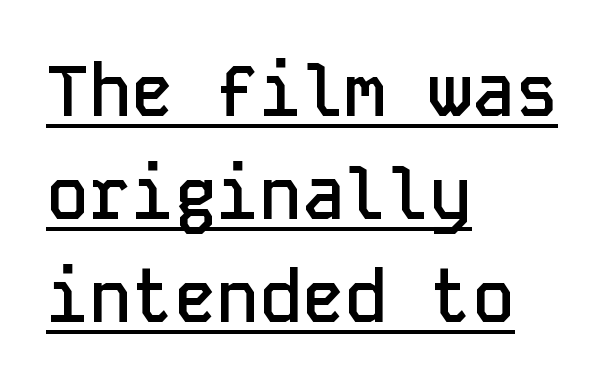
Each letter, wide or thin by design, is forced into the same width here. The passage shown has conventional tracking throughout. Weight check: semibold — heavier than regular, not quite bold. One glance says typical: line gaps are just what's usual.
